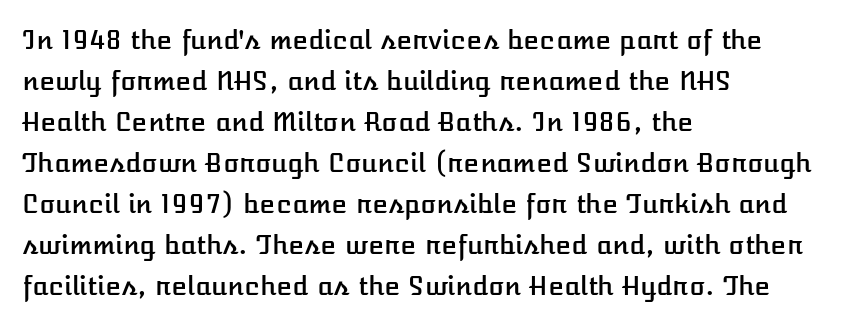
Descenders hang freely into open space. The font's upright variant was chosen for this text. Alignment: flush left. Leading: standard. The letterforms sit shoulder to shoulder at normal distance.
